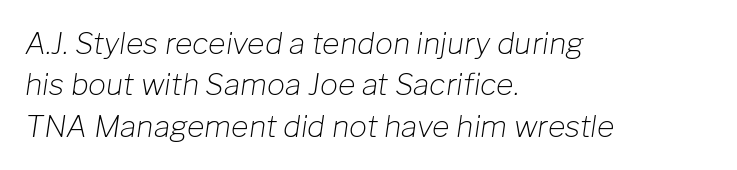
{"italic": "yes", "lean": "right", "slant_degrees": 8, "bold": "no", "weight": "light", "width": "normal", "stroke_contrast": "low", "x_height": "medium", "monospaced": "no", "underline": "no", "align": "left", "line_spacing": "normal", "line_spacing_ratio": 1.38, "letter_spacing": "normal", "letter_spacing_em": 0.0, "glyph_px": 30}
